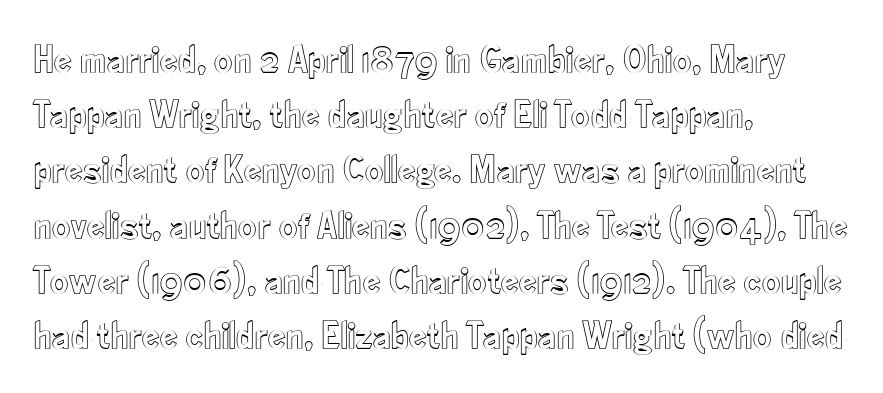
Q: Is the text italic (slanted)? A: No, it is upright.
Q: Is the text underlined? A: No.
Q: How is the paragraph aligned? A: Left-aligned.
Q: Is the spacing between letters normal or unusually wide? A: Normal.
Q: Is the spacing between lines tight, normal or loose? A: Normal.
Q: Width (condensed, normal, or wide)? A: Condensed.
Q: x-height? A: Small.
Q: Monospaced? A: No.
